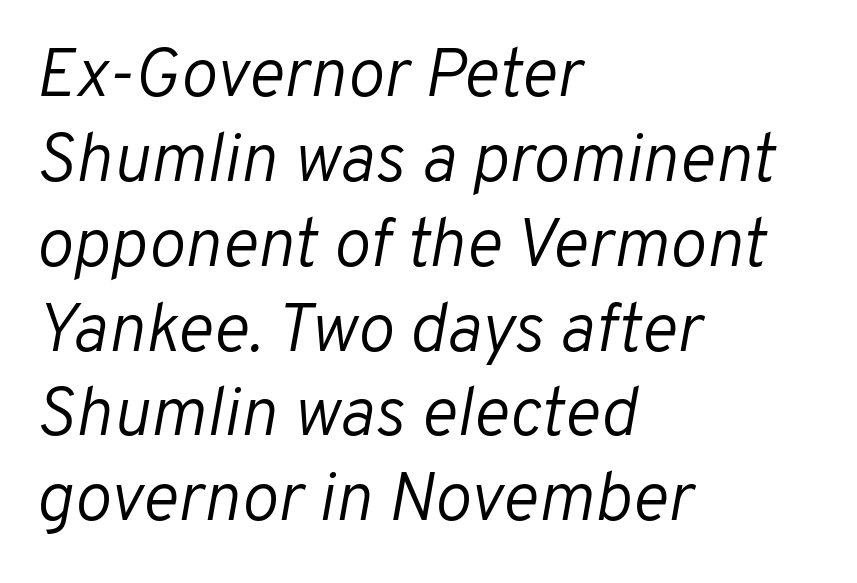
These lines were composed using italics. Standard letterfit; no display-style spreading of the glyphs. The characters are drawn with everyday or finer stroke widths. Does the copy run flush right? No — it runs flush left.
